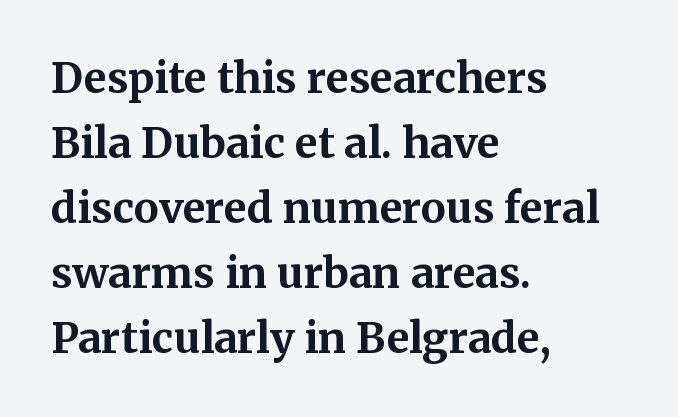
{"serif": "yes", "italic": "no", "bold": "yes", "weight": "bold", "width": "normal", "stroke_contrast": "medium", "x_height": "medium", "monospaced": "no", "underline": "no", "align": "left", "line_spacing": "normal", "line_spacing_ratio": 1.55, "letter_spacing": "normal", "letter_spacing_em": 0.0, "glyph_px": 42}
